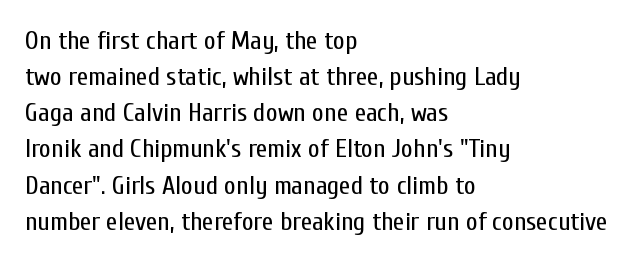
{"italic": "no", "bold": "no", "underline": "no", "align": "left", "line_spacing": "normal", "line_spacing_ratio": 1.39, "letter_spacing": "normal", "letter_spacing_em": 0.0, "glyph_px": 26}
